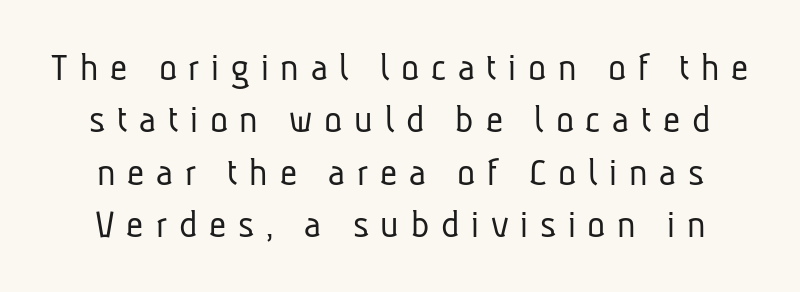
{"serif": "no", "bold": "no", "weight": "light", "width": "condensed", "stroke_contrast": "low", "x_height": "medium", "monospaced": "no", "underline": "no", "line_spacing": "normal", "line_spacing_ratio": 1.25, "letter_spacing": "wide", "letter_spacing_em": 0.28, "glyph_px": 42}
